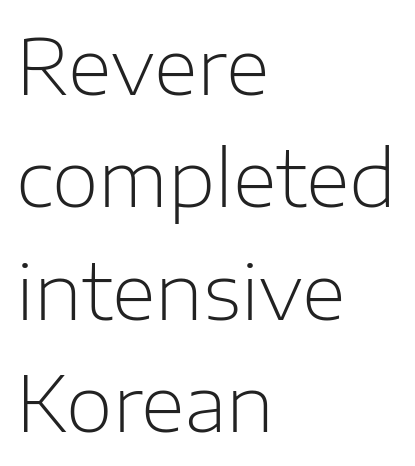
{"serif": "no", "italic": "no", "bold": "no", "weight": "light", "width": "normal", "stroke_contrast": "low", "x_height": "medium", "monospaced": "no", "underline": "no", "align": "left", "line_spacing": "normal", "line_spacing_ratio": 1.48, "letter_spacing": "normal", "letter_spacing_em": 0.0, "glyph_px": 76}
